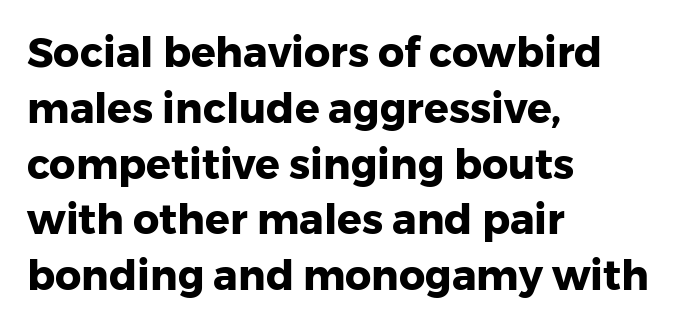
The designer went with a sans here, leaving each stem footless. Rule under the text: the space is simply empty. Short note: letters normally spaced. In CSS terms this would be text-align: left. You'd pick this weight for a headline — it's a proper bold.
